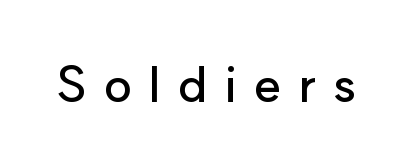
{"serif": "no", "italic": "no", "width": "normal", "stroke_contrast": "low", "x_height": "small", "monospaced": "no", "underline": "no", "letter_spacing": "wide", "letter_spacing_em": 0.31, "glyph_px": 52}
